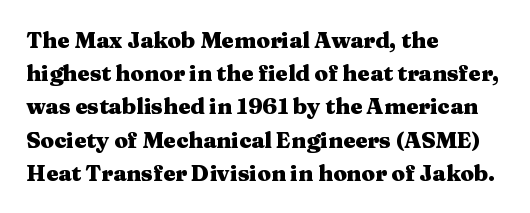
The image shows 22 px bold type, upright; set left-aligned, normal line spacing (1.51x), normal letter spacing, not underlined.
